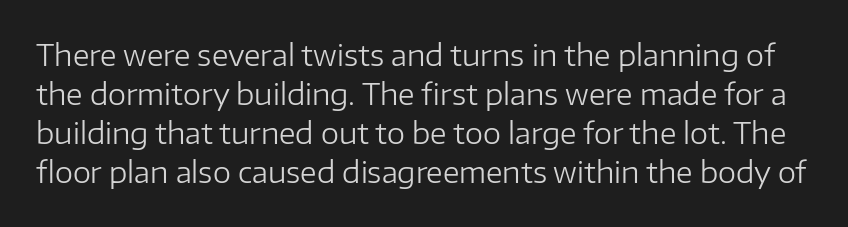
Q: Is the text bold? A: No.
Q: Is the text italic (slanted)? A: No, it is upright.
Q: Is the typeface a serif or a sans-serif typeface? A: Sans-serif.
Q: Is the text underlined? A: No.
Q: Is the spacing between letters normal or unusually wide? A: Normal.
Q: Is the spacing between lines tight, normal or loose? A: Normal.
Q: Width (condensed, normal, or wide)? A: Normal.
Q: Stroke contrast? A: Low.
Q: x-height? A: Medium.
Q: Monospaced? A: No.
